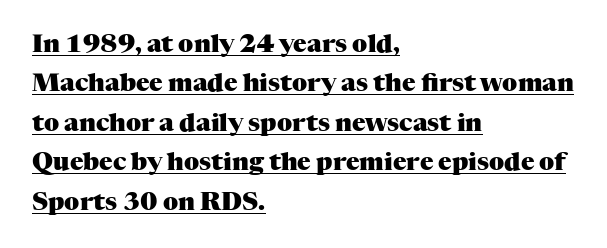
The image shows 25 px bold type, upright; set left-aligned, normal line spacing (1.58x), normal letter spacing, underlined.
